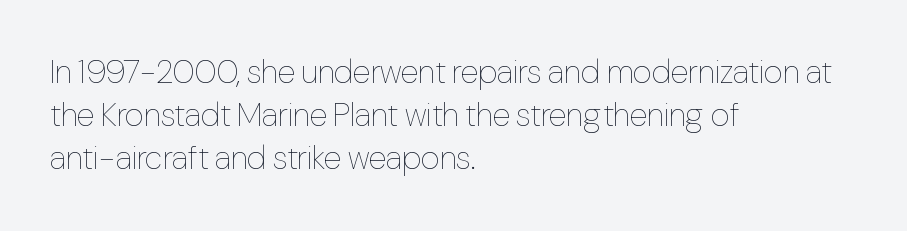
{"italic": "no", "bold": "no", "weight": "thin", "width": "condensed", "stroke_contrast": "low", "x_height": "medium", "monospaced": "no", "underline": "no", "align": "left", "line_spacing": "normal", "line_spacing_ratio": 1.31, "letter_spacing": "normal", "letter_spacing_em": 0.0, "glyph_px": 33}
